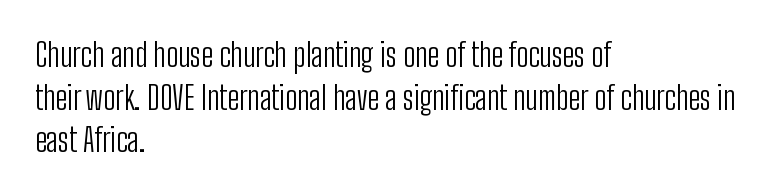
The image shows 32 px light, condensed sans-serif type, upright; set left-aligned, normal line spacing (1.33x), normal letter spacing, not underlined; low stroke contrast and a medium x-height.
